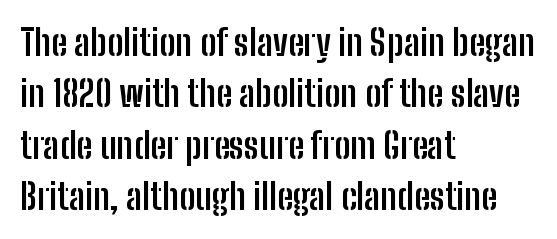
Q: Is the text bold? A: Yes.
Q: Is the text italic (slanted)? A: No, it is upright.
Q: Is the typeface a serif or a sans-serif typeface? A: Sans-serif.
Q: Is the text underlined? A: No.
Q: How is the paragraph aligned? A: Left-aligned.
Q: Is the spacing between letters normal or unusually wide? A: Normal.
Q: Is the spacing between lines tight, normal or loose? A: Normal.
Q: Width (condensed, normal, or wide)? A: Condensed.
Q: Stroke contrast? A: Low.
Q: x-height? A: Medium.
Q: Monospaced? A: No.
